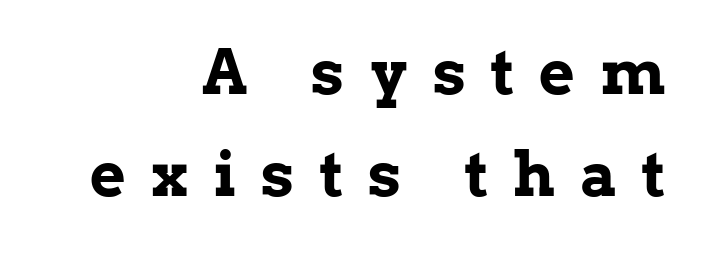
Q: Is the text bold? A: Yes.
Q: Is the text italic (slanted)? A: No, it is upright.
Q: Is the typeface a serif or a sans-serif typeface? A: Serif.
Q: Is the text underlined? A: No.
Q: How is the paragraph aligned? A: Right-aligned.
Q: Is the spacing between letters normal or unusually wide? A: Unusually wide.
Q: Is the spacing between lines tight, normal or loose? A: Normal.
Q: Width (condensed, normal, or wide)? A: Normal.
Q: Stroke contrast? A: Low.
Q: x-height? A: Medium.
Q: Monospaced? A: No.
